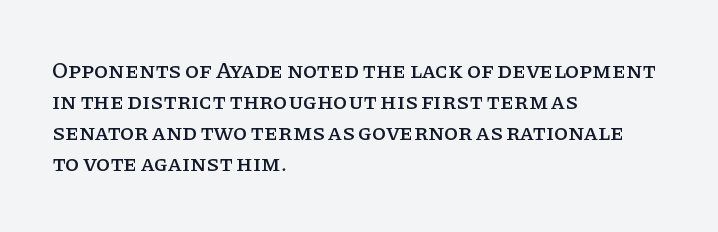
The image shows 23 px text type, upright; set left-aligned, normal line spacing (1.35x), normal letter spacing, not underlined.
